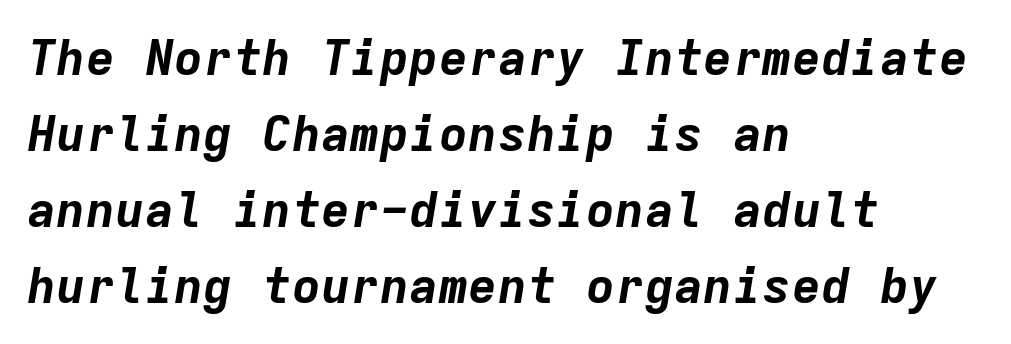
Q: Is the text bold? A: Yes.
Q: Is the text italic (slanted)? A: Yes, it leans right by about 9 degrees.
Q: Is the text underlined? A: No.
Q: How is the paragraph aligned? A: Left-aligned.
Q: Is the spacing between letters normal or unusually wide? A: Normal.
Q: Is the spacing between lines tight, normal or loose? A: Normal.
Q: Width (condensed, normal, or wide)? A: Normal.
Q: Stroke contrast? A: Low.
Q: x-height? A: Medium.
Q: Monospaced? A: Yes.
